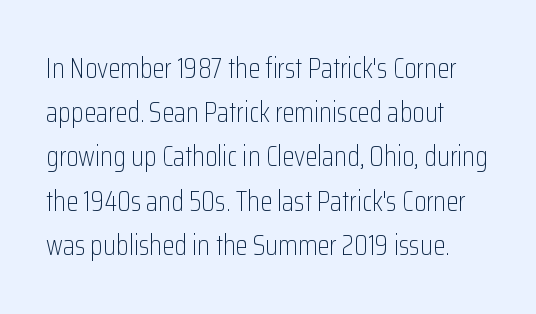
{"serif": "no", "italic": "no", "bold": "no", "weight": "light", "width": "condensed", "stroke_contrast": "low", "x_height": "medium", "monospaced": "no", "underline": "no", "align": "left", "line_spacing": "normal", "line_spacing_ratio": 1.58, "letter_spacing": "normal", "letter_spacing_em": 0.0, "glyph_px": 28}
